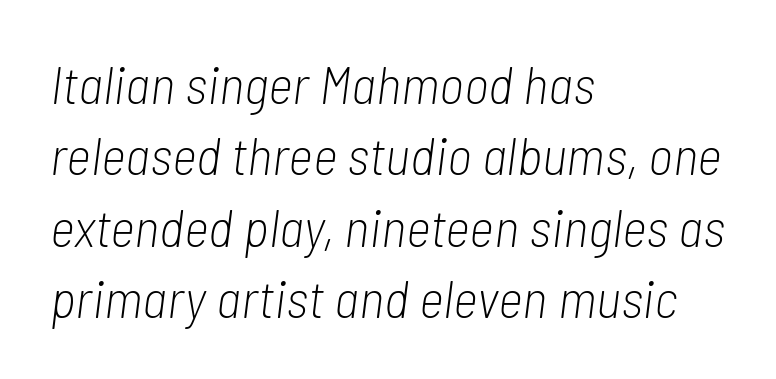
{"italic": "yes", "lean": "right", "slant_degrees": 7, "bold": "no", "weight": "light", "width": "condensed", "stroke_contrast": "low", "x_height": "medium", "monospaced": "no", "underline": "no", "align": "left", "line_spacing": "normal", "line_spacing_ratio": 1.32, "letter_spacing": "normal", "letter_spacing_em": 0.0, "glyph_px": 54}
